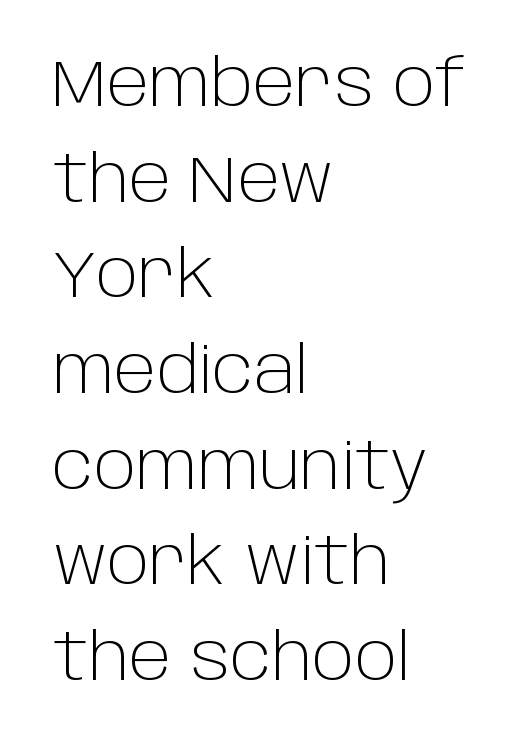
The image shows 66 px light sans-serif type, upright; set left-aligned, normal line spacing (1.45x), normal letter spacing, not underlined; low stroke contrast and a large x-height.
